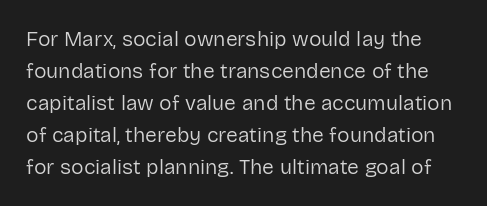
The image shows 21 px text type, upright; set normal line spacing (1.52x), normal letter spacing, not underlined.
